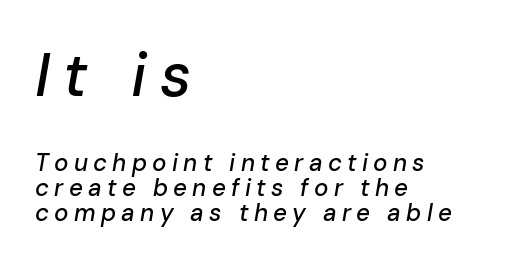
{"italic": "yes", "lean": "right", "slant_degrees": 10, "width": "normal", "stroke_contrast": "low", "x_height": "medium", "monospaced": "no", "underline": "no", "align": "left", "line_spacing": "tight", "line_spacing_ratio": 1.04, "letter_spacing": "wide", "letter_spacing_em": 0.22, "larger_block": "first", "size_ratio": 2.54, "glyph_px": 61}
